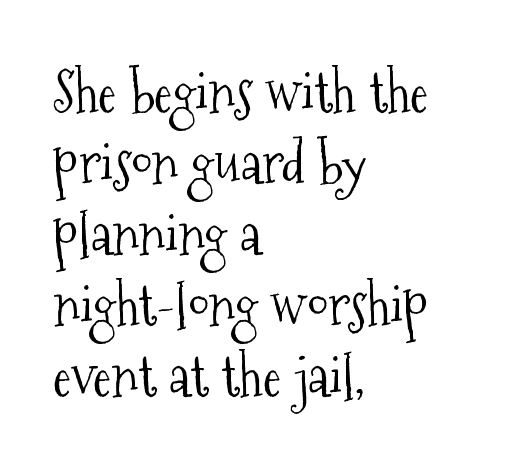
Q: Is the text bold? A: No.
Q: Is the text italic (slanted)? A: No, it is upright.
Q: Is the typeface a serif or a sans-serif typeface? A: Serif.
Q: Is the text underlined? A: No.
Q: How is the paragraph aligned? A: Left-aligned.
Q: Is the spacing between letters normal or unusually wide? A: Normal.
Q: Is the spacing between lines tight, normal or loose? A: Normal.
Q: Width (condensed, normal, or wide)? A: Condensed.
Q: Stroke contrast? A: Medium.
Q: x-height? A: Medium.
Q: Monospaced? A: No.
